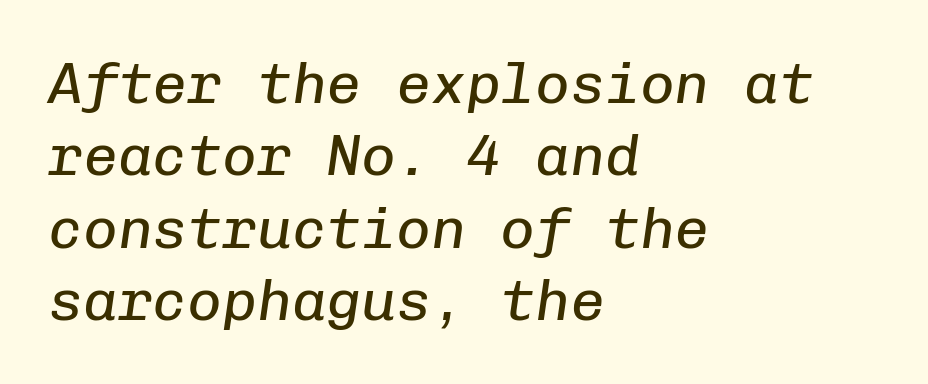
Q: Is the text bold? A: No.
Q: Is the text italic (slanted)? A: Yes, it leans right by about 8 degrees.
Q: Is the text underlined? A: No.
Q: How is the paragraph aligned? A: Left-aligned.
Q: Is the spacing between letters normal or unusually wide? A: Normal.
Q: Is the spacing between lines tight, normal or loose? A: Normal.
Q: Width (condensed, normal, or wide)? A: Normal.
Q: Stroke contrast? A: Low.
Q: x-height? A: Medium.
Q: Monospaced? A: Yes.
